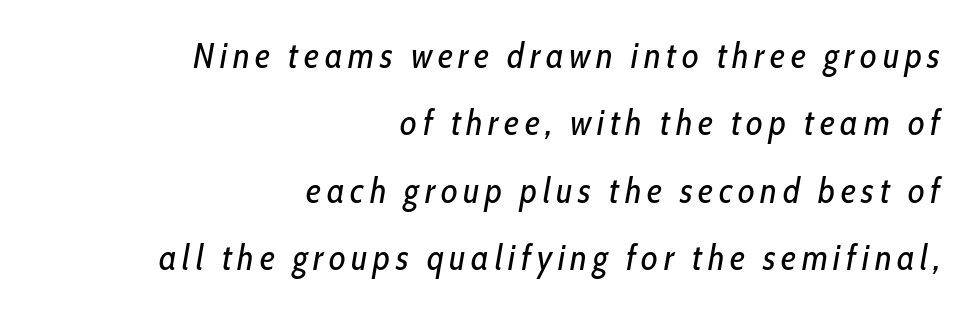
{"italic": "yes", "lean": "right", "slant_degrees": 10, "bold": "no", "weight": "regular", "width": "condensed", "stroke_contrast": "low", "x_height": "medium", "monospaced": "no", "underline": "no", "align": "right", "line_spacing_ratio": 1.87, "glyph_px": 36}
